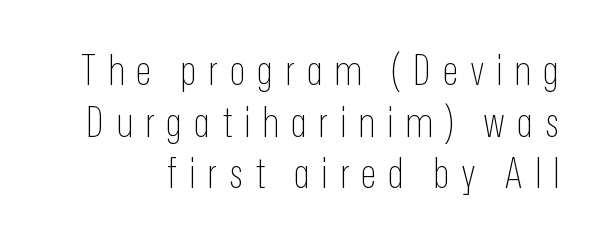
The image shows 42 px thin, condensed sans-serif type, upright; set line spacing 1.23x, unusually wide letter spacing (+0.28 em), not underlined; low stroke contrast and a medium x-height.
